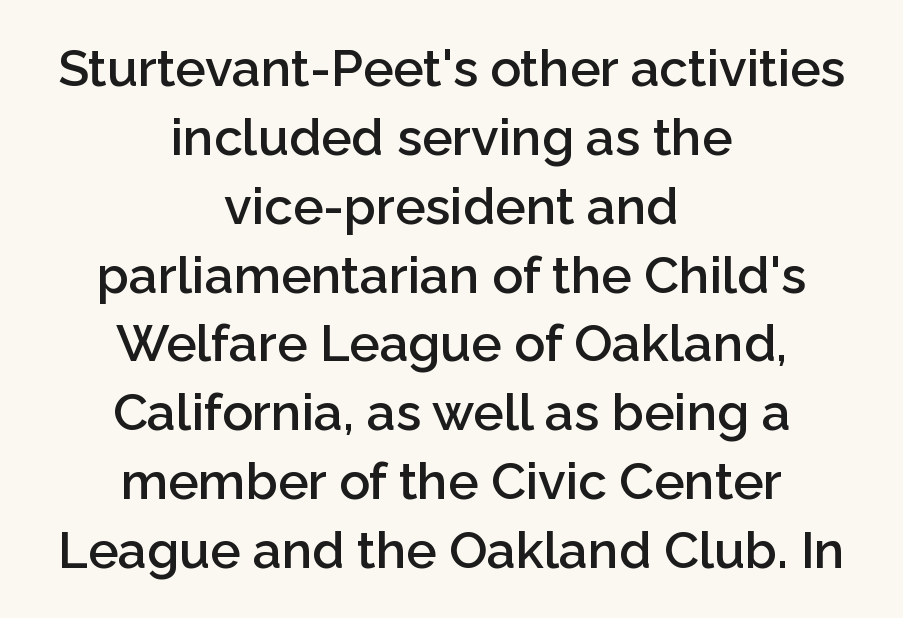
Q: Is the text bold? A: Semi-bold.
Q: Is the text italic (slanted)? A: No, it is upright.
Q: Is the typeface a serif or a sans-serif typeface? A: Sans-serif.
Q: Is the text underlined? A: No.
Q: How is the paragraph aligned? A: Centered.
Q: Is the spacing between letters normal or unusually wide? A: Normal.
Q: Is the spacing between lines tight, normal or loose? A: Normal.
Q: Width (condensed, normal, or wide)? A: Normal.
Q: Stroke contrast? A: Low.
Q: x-height? A: Medium.
Q: Monospaced? A: No.
